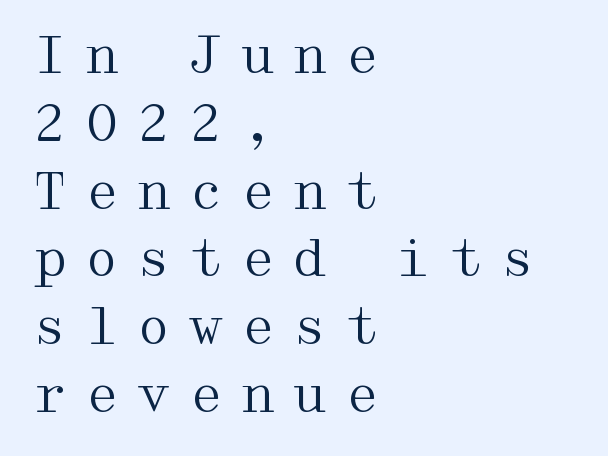
Quick note: underline off. Inter-character spacing is expanded well beyond the font's built-in metrics. A typesetter would mark this as roman, not italic. Classification — serif.
